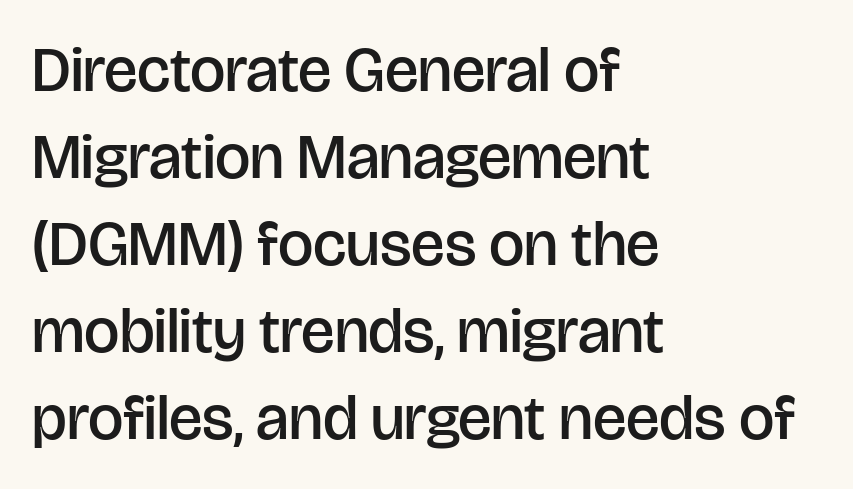
The image shows 63 px semibold sans-serif type, upright; set left-aligned, normal line spacing (1.38x), normal letter spacing, not underlined; low stroke contrast and a large x-height.
